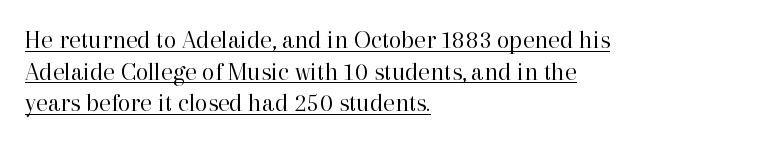
Q: Is the text bold? A: No.
Q: Is the text italic (slanted)? A: No, it is upright.
Q: Is the text underlined? A: Yes.
Q: How is the paragraph aligned? A: Left-aligned.
Q: Is the spacing between letters normal or unusually wide? A: Normal.
